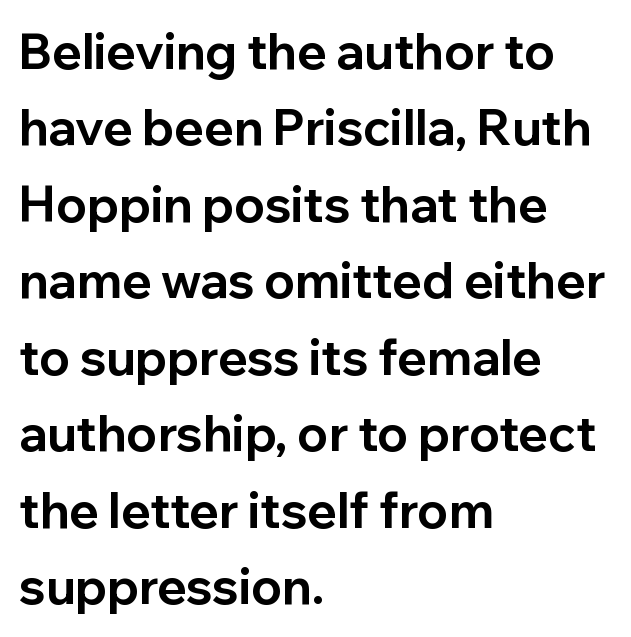
{"serif": "no", "italic": "no", "bold": "yes", "weight": "bold", "width": "normal", "stroke_contrast": "low", "x_height": "medium", "monospaced": "no", "underline": "no", "align": "left", "line_spacing": "normal", "line_spacing_ratio": 1.56, "letter_spacing": "normal", "letter_spacing_em": 0.0, "glyph_px": 49}
